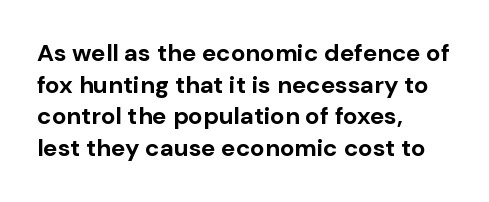
Honestly, the letter spacing is just normal — you wouldn't notice it. One glance says typical: line gaps are just what's usual. These lines stack with their left ends in a neat column. The type sits square on the baseline with zero lean. Descender tails drop into unmarked territory. How heavy is the stroke? Heavy — this is a bold.
